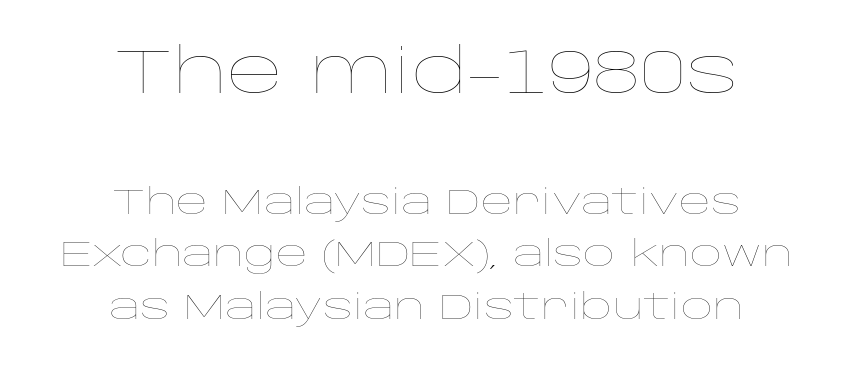
Q: Is the text bold? A: No.
Q: Is the text italic (slanted)? A: No, it is upright.
Q: Is the text underlined? A: No.
Q: How is the paragraph aligned? A: Centered.
Q: Is the spacing between letters normal or unusually wide? A: Normal.
Q: Is the spacing between lines tight, normal or loose? A: Normal.
Q: Which block of text is set in a larger size, the first (top) or the second (bottom)? A: The first (top) one.
Q: Width (condensed, normal, or wide)? A: Wide.
Q: Stroke contrast? A: Low.
Q: x-height? A: Large.
Q: Monospaced? A: No.
